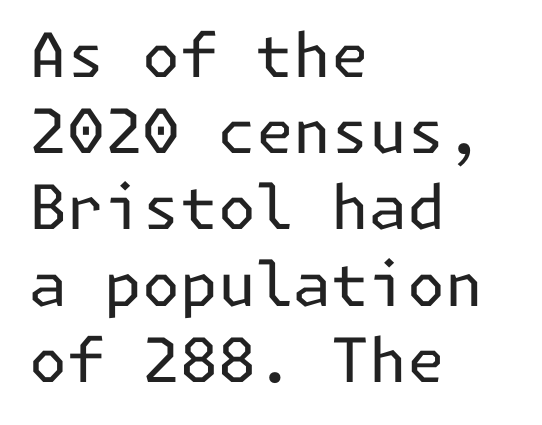
The image shows 61 px regular-weight sans-serif type, upright; set left-aligned, normal line spacing (1.25x), normal letter spacing, not underlined; low stroke contrast and a medium x-height.
